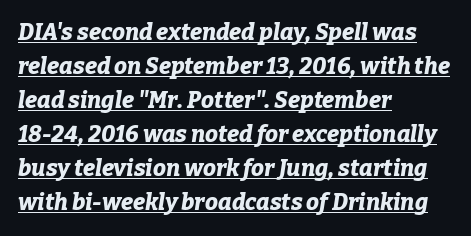
What's the leading like? Ordinary, nothing unusual. Is the type bold? Yes — the strokes are clearly thick and heavy. Each word holds together tightly as a unit, with standard inter-letter gaps. Is there an underline? Yes — a line sits under the letters. The lettering tilts uniformly, giving the passage an italic look.
